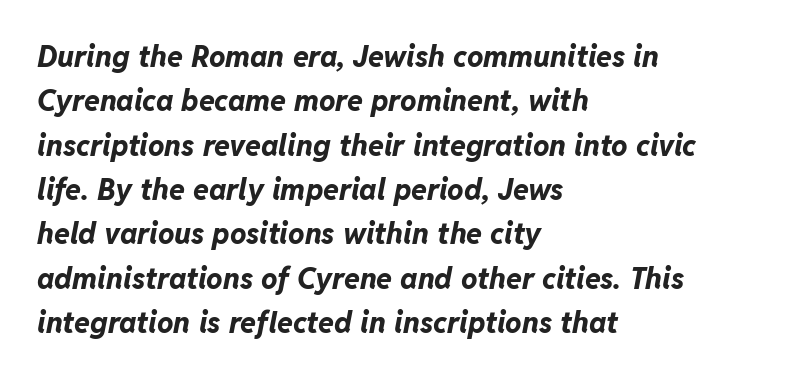
The image shows 29 px bold type, italic (leaning right); set left-aligned, normal line spacing (1.53x), normal letter spacing, not underlined; low stroke contrast and a medium x-height.
